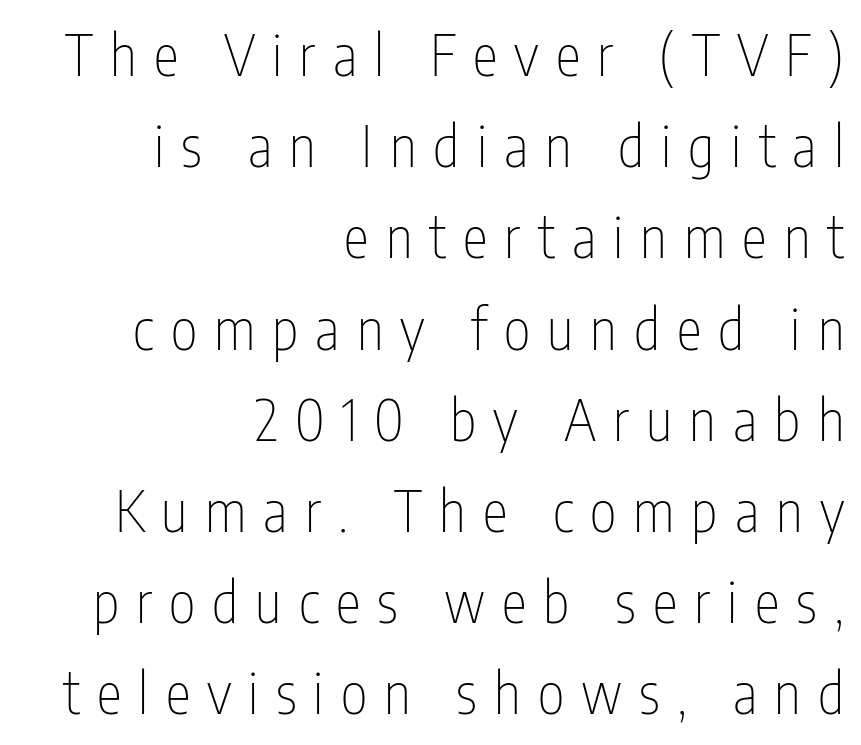
{"serif": "no", "italic": "no", "bold": "no", "weight": "thin", "width": "condensed", "stroke_contrast": "low", "x_height": "medium", "monospaced": "no", "underline": "no", "align": "right", "line_spacing": "normal", "line_spacing_ratio": 1.6, "letter_spacing": "wide", "letter_spacing_em": 0.3, "glyph_px": 57}
